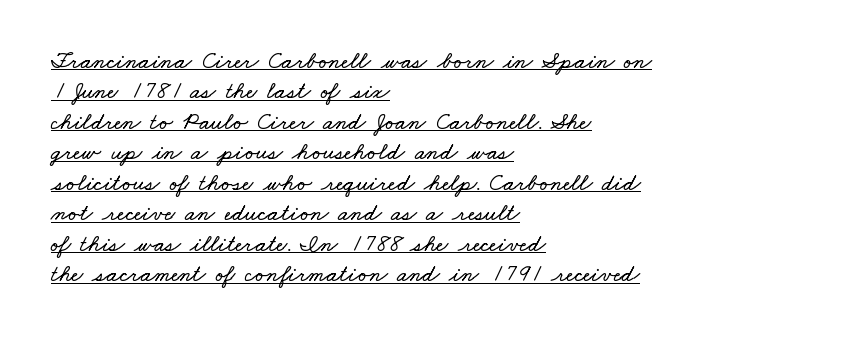
{"underline": "yes", "align": "left", "line_spacing": "normal", "line_spacing_ratio": 1.27, "letter_spacing": "normal", "letter_spacing_em": 0.0, "glyph_px": 24}
